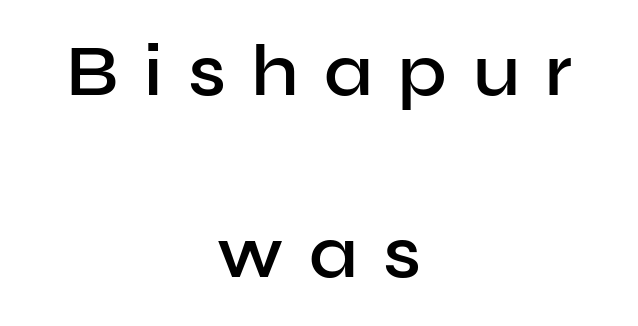
Serifs: no, the terminals of the letterforms are clean. It's the straight-up-and-down kind of type. Typeset on center — no edge is straight. A typesetter would call this leading open, well beyond the default. Someone cranked the tracking dial way up on this one.
